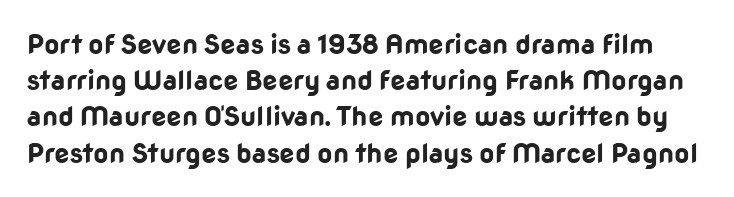
The axis of the letterforms is exactly vertical. Words float on clear page, feet unadorned. The space between consecutive lines is moderate. Caption: bold face, heavy strokes. Inter-character spacing is left at the font's built-in metrics.
